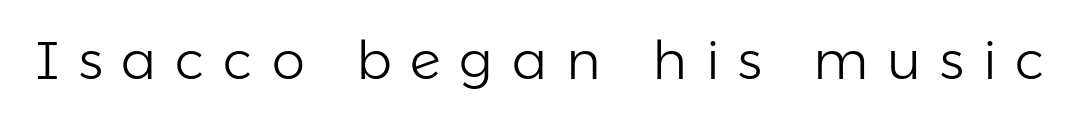
{"serif": "no", "italic": "no", "bold": "no", "weight": "light", "width": "normal", "stroke_contrast": "low", "x_height": "medium", "monospaced": "no", "underline": "no", "letter_spacing": "wide", "letter_spacing_em": 0.35, "glyph_px": 53}
